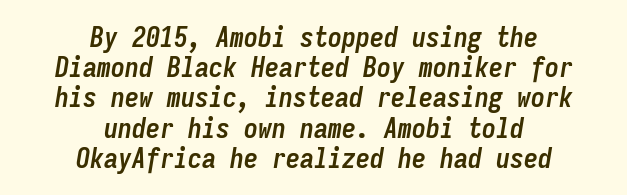
Q: Is the text bold? A: Yes.
Q: Is the text italic (slanted)? A: Yes, it leans right by about 9 degrees.
Q: Is the text underlined? A: No.
Q: How is the paragraph aligned? A: Centered.
Q: Is the spacing between letters normal or unusually wide? A: Normal.
Q: Is the spacing between lines tight, normal or loose? A: Tight.
Q: Width (condensed, normal, or wide)? A: Condensed.
Q: Stroke contrast? A: Low.
Q: x-height? A: Medium.
Q: Monospaced? A: Yes.
